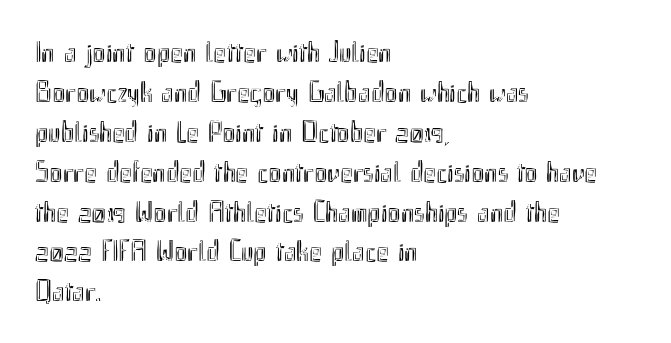
Beneath every word, the page is bare. The passage shown is typed in a proportional face where columns would drift. In terms of letterspacing, this is plain default setting. Upright lettering throughout.
